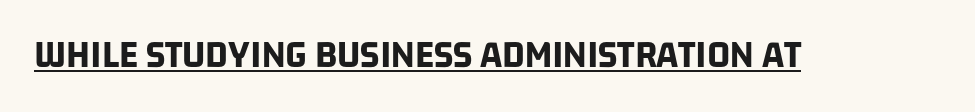
The image shows 40 px bold, condensed sans-serif type; set normal letter spacing, underlined; low stroke contrast and a large x-height.
